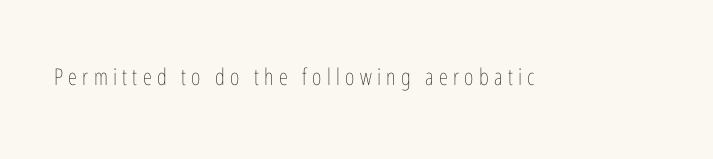
The foot of each line stays bare and open. Spacing between characters has been opened up far beyond the box default. Ink coverage per letter is moderate at most. You can tell it's not italic because the verticals are truly vertical.
